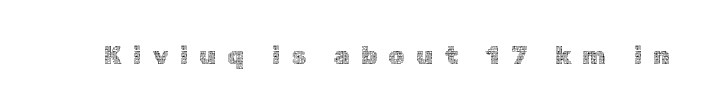
The image shows 25 px text type, upright; set unusually wide letter spacing (+0.46 em), not underlined.
